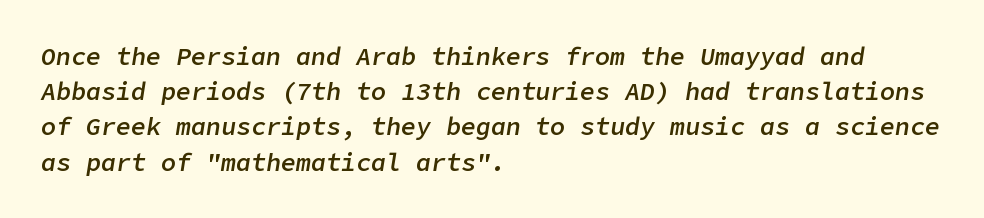
The image shows 25 px text type, italic (leaning right); set left-aligned, normal line spacing (1.41x), normal letter spacing, not underlined.
